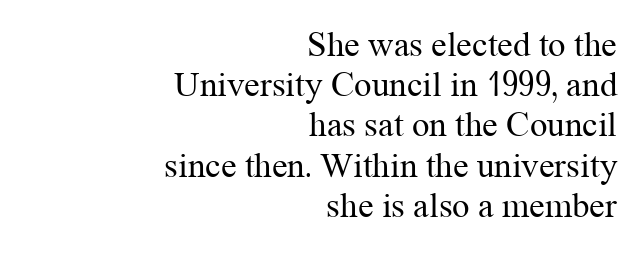
The letters carry serifs — small finishing strokes at the ends of their stems. The rendering uses natural spacing where letterforms have individual widths. In terms of posture, this sample is upright. Every row of glyphs terminates at an identical x-position on the right.
